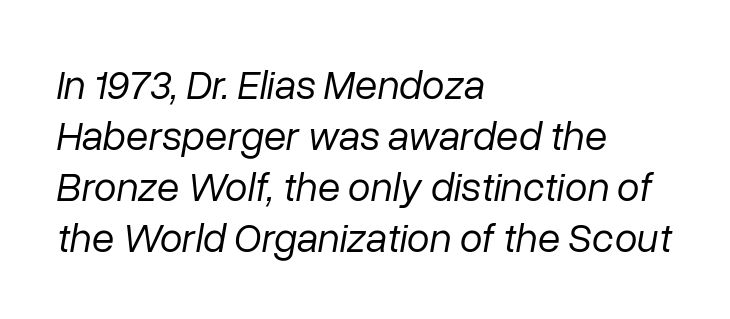
The face used here is rendered with its standard letterfit. The font is comparable to plain body text, perhaps lighter. Italic: yes, the glyphs are oblique. The passage shown is not underscored anywhere. You could not count columns in this text — the font is proportionally spaced. If you drew a ruler down the left edge, every line would touch it.
